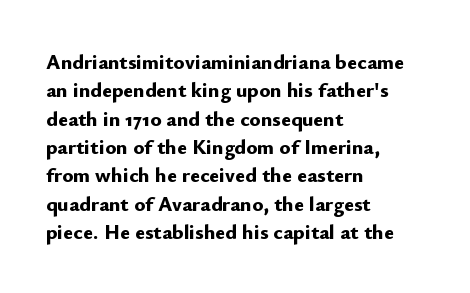
The image shows 21 px bold type, upright; set left-aligned, normal line spacing (1.35x), normal letter spacing, not underlined.
